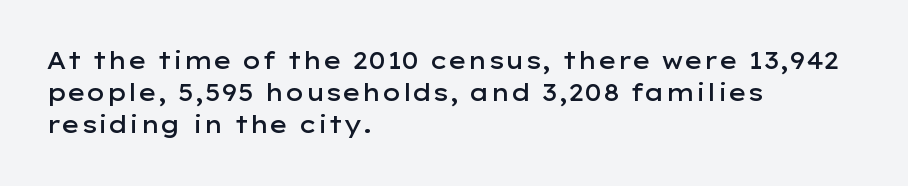
{"italic": "no", "bold": "semi", "underline": "no", "align": "left", "line_spacing": "normal", "line_spacing_ratio": 1.4, "letter_spacing": "normal", "letter_spacing_em": 0.0, "glyph_px": 23}
